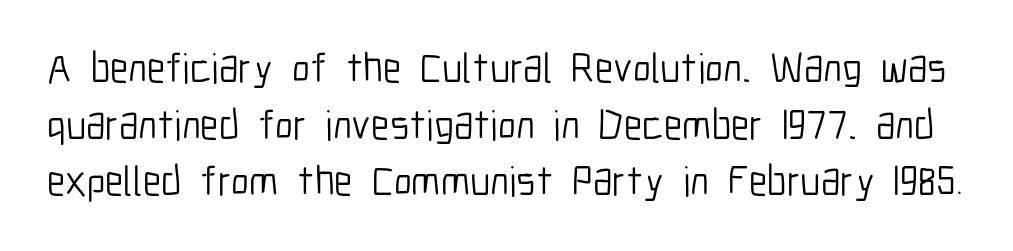
The image shows 42 px light, condensed sans-serif type, upright; set normal line spacing (1.35x), normal letter spacing, not underlined; low stroke contrast and a medium x-height.
